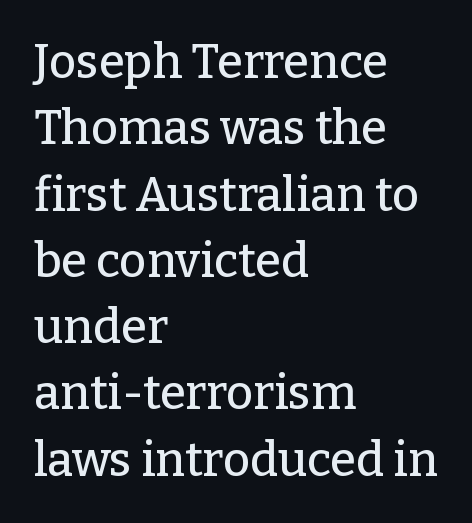
A student would call this left alignment; a typographer would say flush left, rag right. Is there any slant? The stems are plumb. Evenly set lines give the paragraph a standard silhouette. Yep, those are serifs on the letters. Here the glyphs are tracked normally, forming tight word shapes. Type without underlining.
